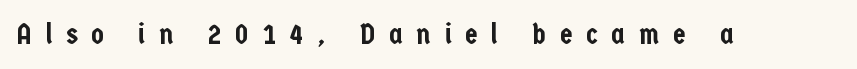
{"serif": "no", "italic": "no", "width": "condensed", "stroke_contrast": "low", "x_height": "medium", "monospaced": "no", "underline": "no", "letter_spacing": "wide", "letter_spacing_em": 0.47, "glyph_px": 29}
